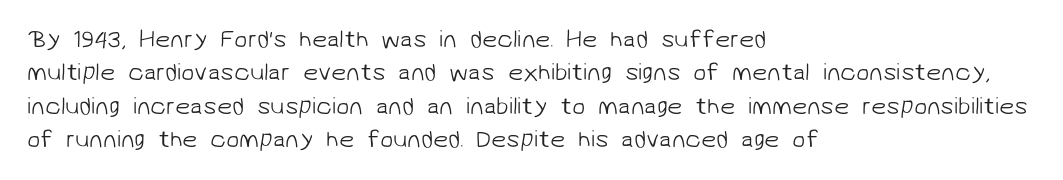
Vertical spacing — default. If you drew a ruler down the left edge, every line would touch it. Stems here are at most as thick as an everyday book face. Is the letter spacing exaggerated? No — it looks like the ordinary default.
